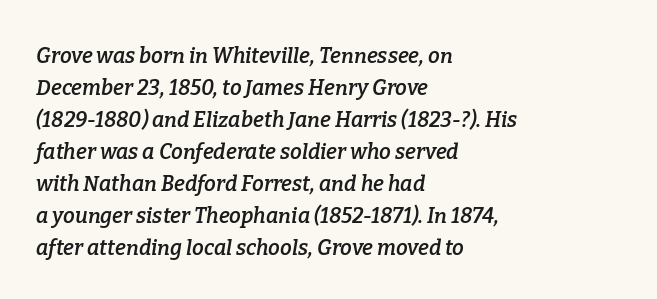
The image shows 21 px text type, italic (leaning right); set left-aligned, normal line spacing (1.52x), normal letter spacing, not underlined.
